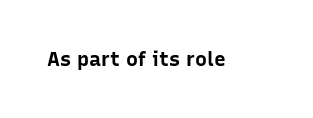
{"italic": "no", "bold": "yes", "underline": "no", "letter_spacing": "normal", "letter_spacing_em": 0.0, "glyph_px": 20}
